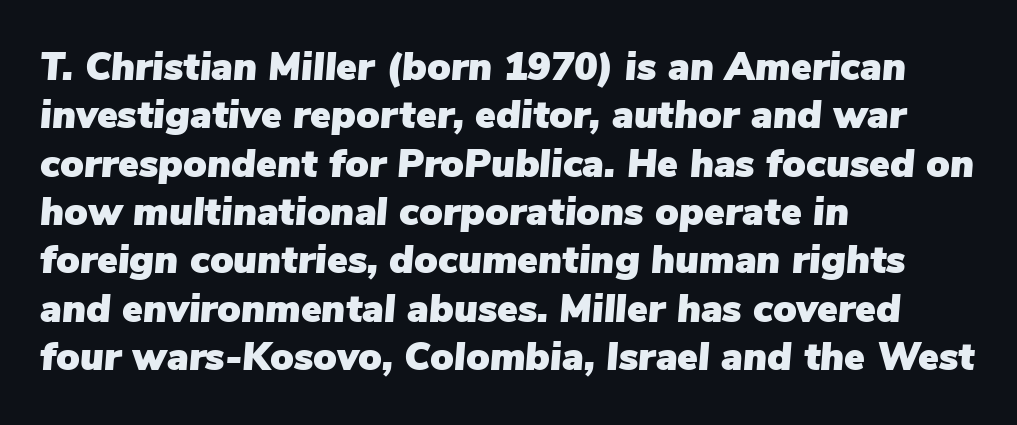
{"italic": "yes", "lean": "right", "slant_degrees": 5, "width": "normal", "stroke_contrast": "low", "x_height": "medium", "monospaced": "no", "underline": "no", "align": "left", "line_spacing_ratio": 1.24, "letter_spacing": "normal", "letter_spacing_em": 0.0, "glyph_px": 39}
